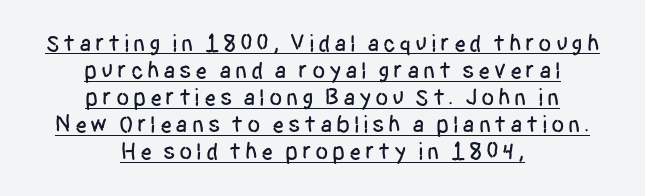
Q: Is the text italic (slanted)? A: No, it is upright.
Q: Is the text underlined? A: Yes.
Q: How is the paragraph aligned? A: Centered.
Q: Is the spacing between lines tight, normal or loose? A: Tight.
